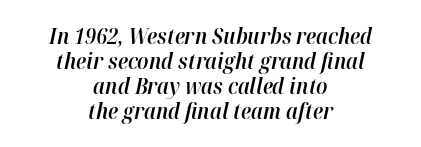
The space beneath each line is pristine and unruled. Default kerning and tracking; the words read as compact shapes. An italicized treatment has been applied to the whole sample. Horizontal alignment here is central, giving a formal, balanced look. Students, observe: this is what under-led, compact text looks like. This is the in-between weight designers call semibold or demi.
